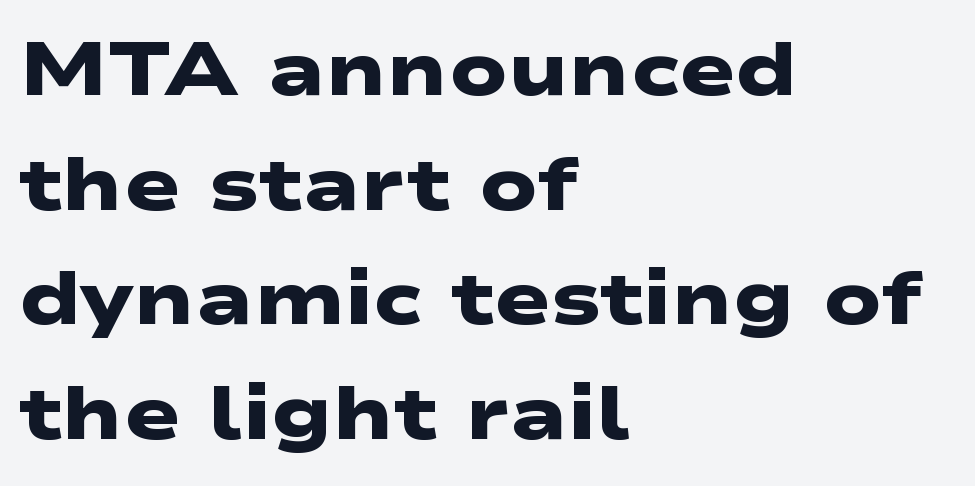
Descenders hang freely into open space. The passage shown is typed in a proportional face where columns would drift. A full-strength bold gives these letters their thick strokes. Horizontal bands of white between lines are of average thickness. This sample uses a sans-serif face.
